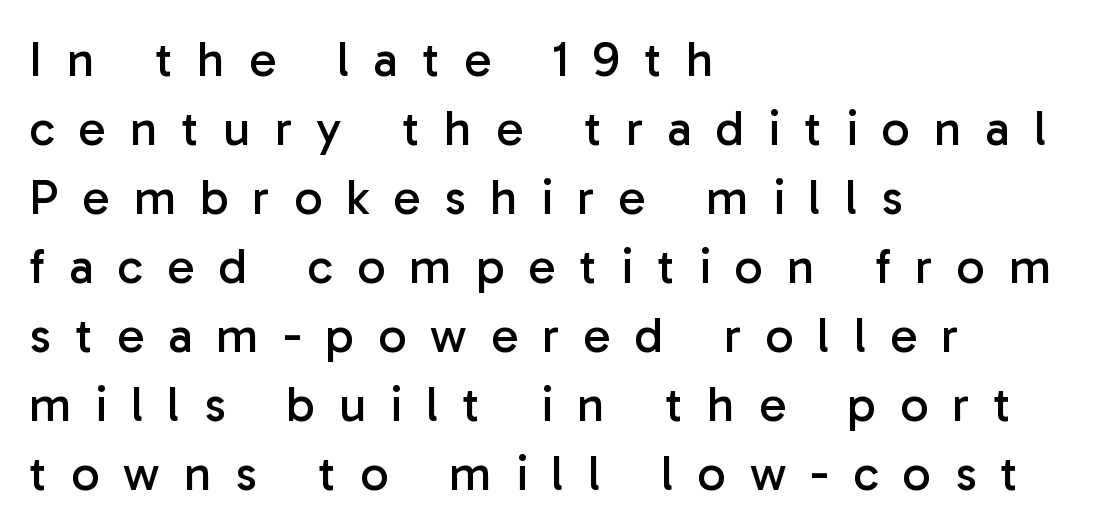
Q: Is the text bold? A: No.
Q: Is the text italic (slanted)? A: No, it is upright.
Q: Is the typeface a serif or a sans-serif typeface? A: Sans-serif.
Q: Is the text underlined? A: No.
Q: How is the paragraph aligned? A: Left-aligned.
Q: Is the spacing between letters normal or unusually wide? A: Unusually wide.
Q: Is the spacing between lines tight, normal or loose? A: Normal.
Q: Width (condensed, normal, or wide)? A: Normal.
Q: Stroke contrast? A: Low.
Q: x-height? A: Medium.
Q: Monospaced? A: No.
